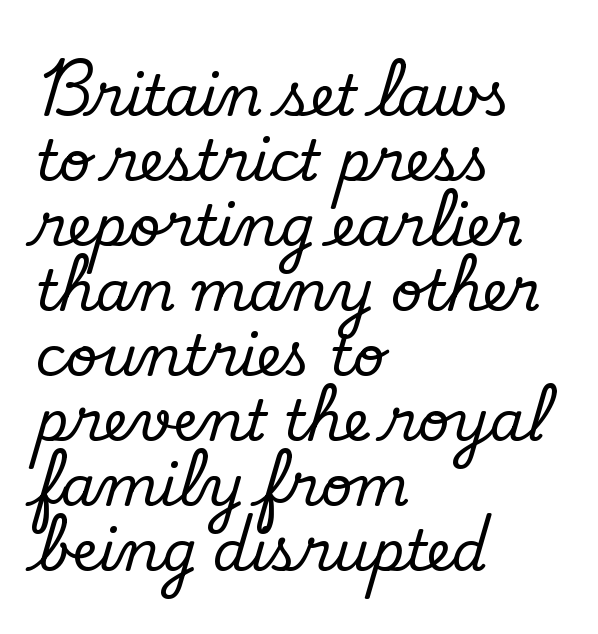
{"serif": "yes", "width": "normal", "stroke_contrast": "low", "x_height": "small", "monospaced": "no", "underline": "no", "align": "left", "line_spacing_ratio": 1.16, "letter_spacing": "normal", "letter_spacing_em": 0.0, "glyph_px": 56}
